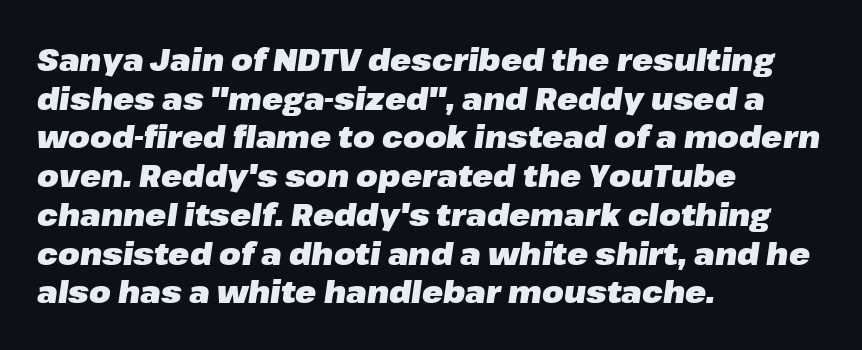
{"italic": "yes", "lean": "right", "slant_degrees": 8, "bold": "yes", "weight": "heavy", "width": "normal", "stroke_contrast": "low", "x_height": "medium", "monospaced": "no", "underline": "no", "align": "left", "line_spacing": "normal", "line_spacing_ratio": 1.25, "letter_spacing": "normal", "letter_spacing_em": 0.0, "glyph_px": 31}
